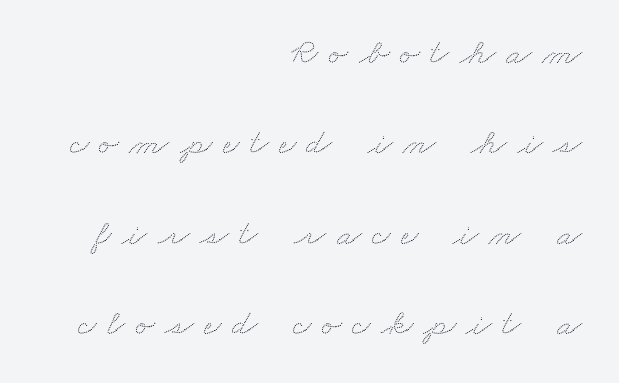
The image shows 37 px wide type; set right-aligned, loose line spacing (2.44x), unusually wide letter spacing (+0.28 em), not underlined; low stroke contrast and a small x-height.
